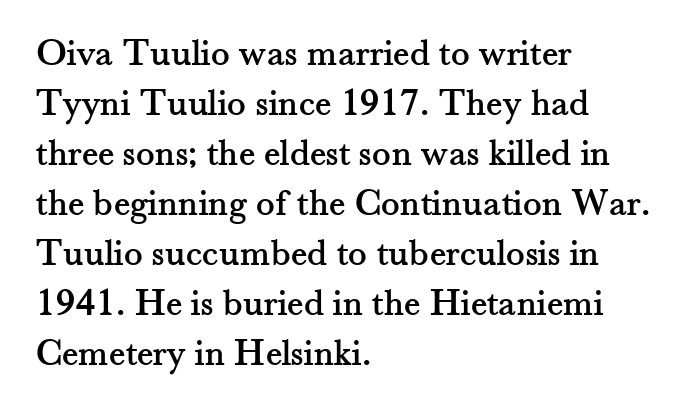
The rendering anchors every line to the left-hand side. No extra tracking has been applied to these lines. Does the lettering tilt? It doesn't — this is upright. This rendering features lettering with no underline.
